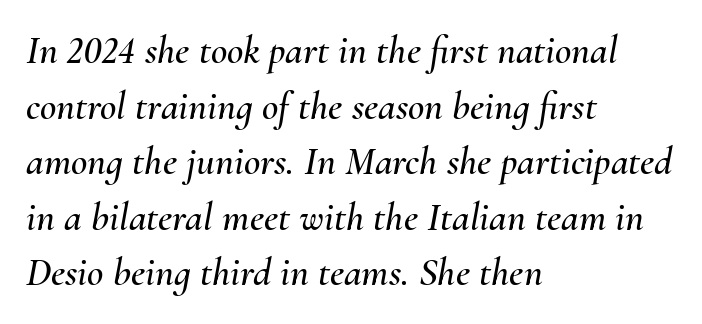
This block has exactly the height ordinary leading produces. The rendering uses natural spacing where letterforms have individual widths. Observe the ordinary spacing: letters are neighbours, not strangers. Casual observation: everything's shoved over to the left. Posture: slanted.
